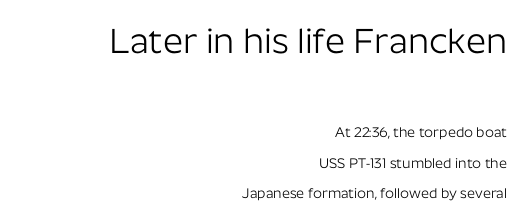
The image shows 35 px light sans-serif type, upright; set right-aligned, loose line spacing (2.18x), normal letter spacing, not underlined; the first (top) block is 2.5x larger; low stroke contrast and a medium x-height.
